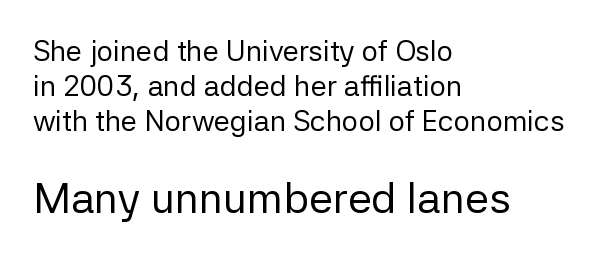
Q: Is the text bold? A: No.
Q: Is the text italic (slanted)? A: No, it is upright.
Q: Is the typeface a serif or a sans-serif typeface? A: Sans-serif.
Q: Is the text underlined? A: No.
Q: How is the paragraph aligned? A: Left-aligned.
Q: Is the spacing between letters normal or unusually wide? A: Normal.
Q: Which block of text is set in a larger size, the first (top) or the second (bottom)? A: The second (bottom) one.
Q: Width (condensed, normal, or wide)? A: Normal.
Q: Stroke contrast? A: Low.
Q: x-height? A: Medium.
Q: Monospaced? A: No.
